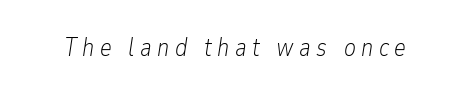
Q: Is the text bold? A: No.
Q: Is the text italic (slanted)? A: Yes, it leans right by about 9 degrees.
Q: Is the text underlined? A: No.
Q: Is the spacing between letters normal or unusually wide? A: Unusually wide.
